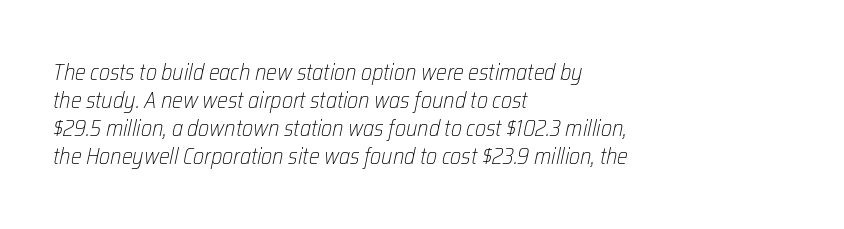
The face looks like a standard text weight, possibly lighter. This is oblique type, the kind used for emphasis or titles. The passage shown is not underscored anywhere. One-word summary of the alignment: left.
